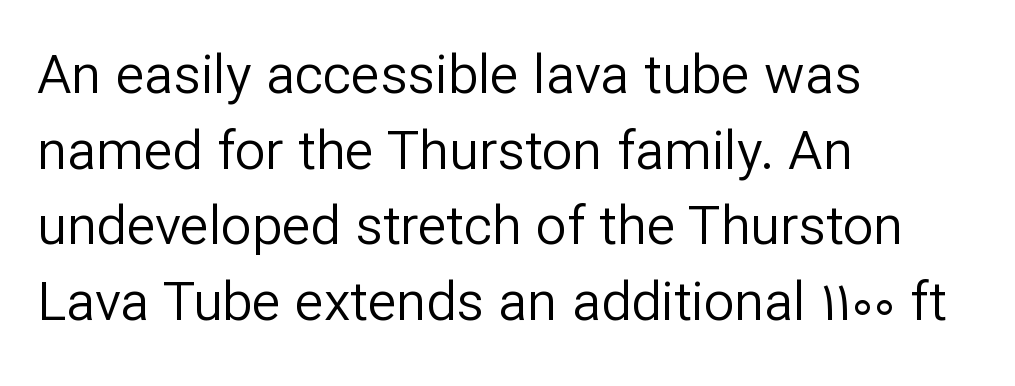
{"serif": "no", "italic": "no", "bold": "no", "weight": "regular", "width": "normal", "stroke_contrast": "low", "x_height": "medium", "monospaced": "no", "underline": "no", "align": "left", "line_spacing": "normal", "line_spacing_ratio": 1.4, "letter_spacing": "normal", "letter_spacing_em": 0.0, "glyph_px": 54}
